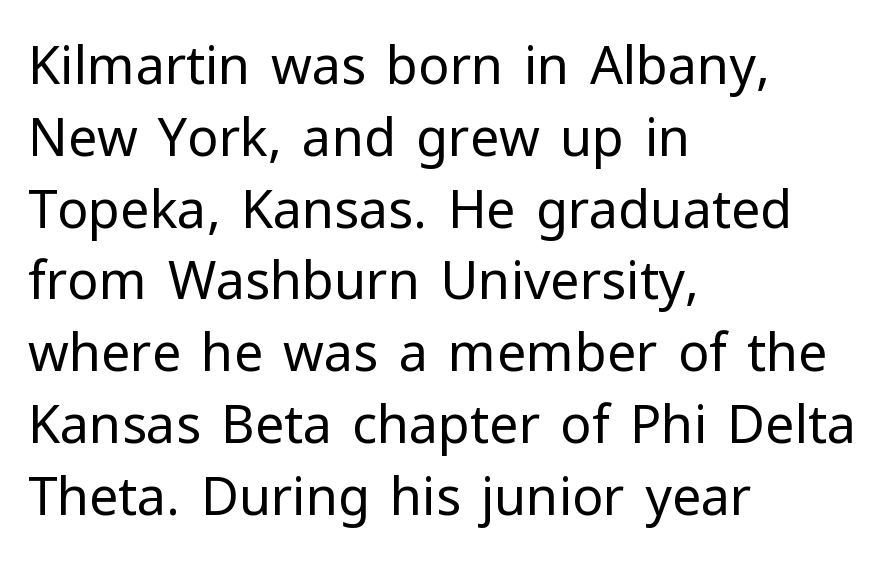
Q: Is the text bold? A: No.
Q: Is the text italic (slanted)? A: No, it is upright.
Q: Is the typeface a serif or a sans-serif typeface? A: Sans-serif.
Q: Is the text underlined? A: No.
Q: How is the paragraph aligned? A: Left-aligned.
Q: Is the spacing between letters normal or unusually wide? A: Normal.
Q: Is the spacing between lines tight, normal or loose? A: Normal.
Q: Width (condensed, normal, or wide)? A: Normal.
Q: Stroke contrast? A: Low.
Q: x-height? A: Medium.
Q: Monospaced? A: No.
